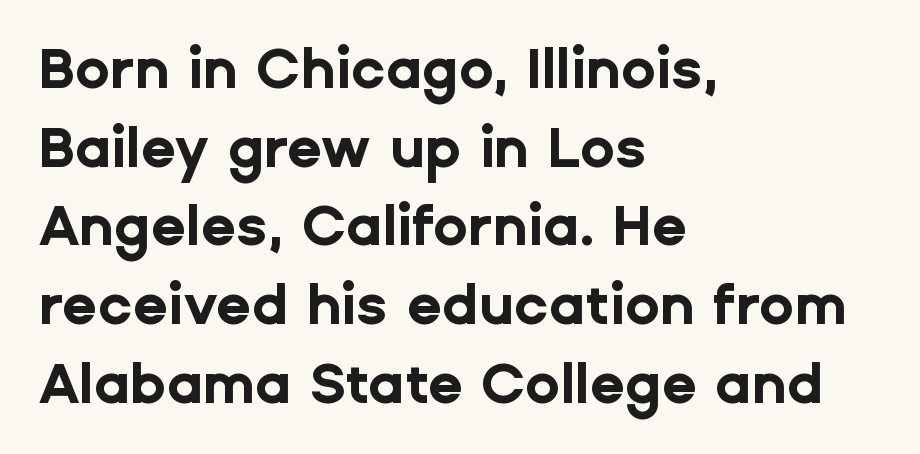
Q: Is the text bold? A: Yes.
Q: Is the text italic (slanted)? A: No, it is upright.
Q: Is the typeface a serif or a sans-serif typeface? A: Sans-serif.
Q: Is the text underlined? A: No.
Q: How is the paragraph aligned? A: Left-aligned.
Q: Is the spacing between letters normal or unusually wide? A: Normal.
Q: Is the spacing between lines tight, normal or loose? A: Normal.
Q: Width (condensed, normal, or wide)? A: Normal.
Q: Stroke contrast? A: Low.
Q: x-height? A: Medium.
Q: Monospaced? A: No.
